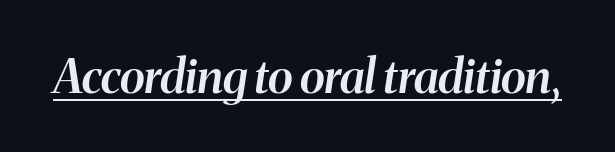
The image shows 47 px semibold type, italic (leaning right); set normal letter spacing, underlined; medium stroke contrast and a medium x-height.
